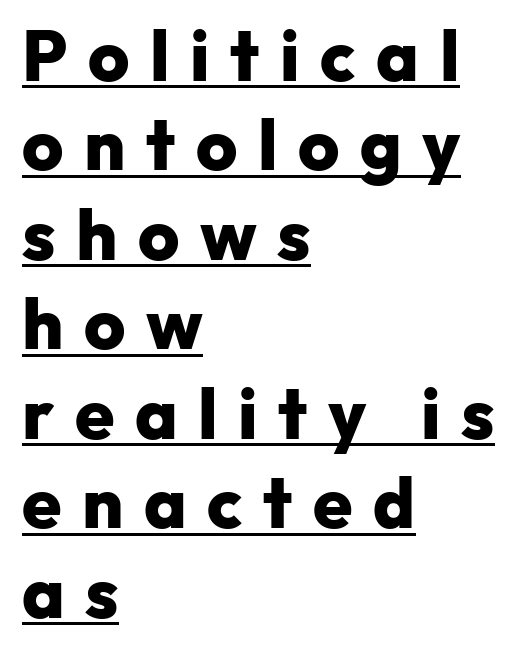
Q: Is the text bold? A: Yes.
Q: Is the text italic (slanted)? A: No, it is upright.
Q: Is the typeface a serif or a sans-serif typeface? A: Sans-serif.
Q: Is the text underlined? A: Yes.
Q: How is the paragraph aligned? A: Left-aligned.
Q: Is the spacing between letters normal or unusually wide? A: Unusually wide.
Q: Is the spacing between lines tight, normal or loose? A: Normal.
Q: Width (condensed, normal, or wide)? A: Normal.
Q: Stroke contrast? A: Low.
Q: x-height? A: Medium.
Q: Monospaced? A: No.
